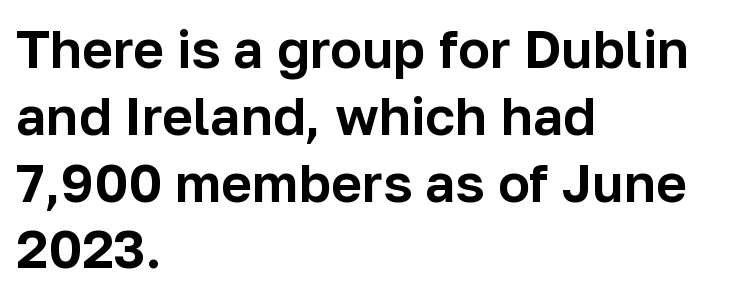
{"serif": "no", "italic": "no", "width": "normal", "stroke_contrast": "low", "x_height": "medium", "monospaced": "no", "underline": "no", "align": "left", "line_spacing": "normal", "line_spacing_ratio": 1.26, "letter_spacing": "normal", "letter_spacing_em": 0.0, "glyph_px": 53}
